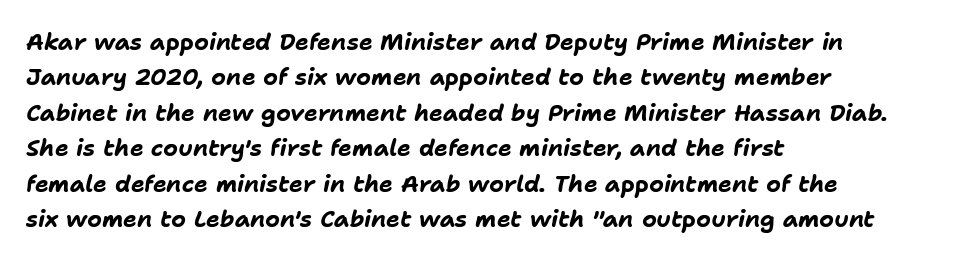
The image shows 23 px bold type, italic (leaning right); set left-aligned, normal line spacing (1.54x), normal letter spacing, not underlined.
